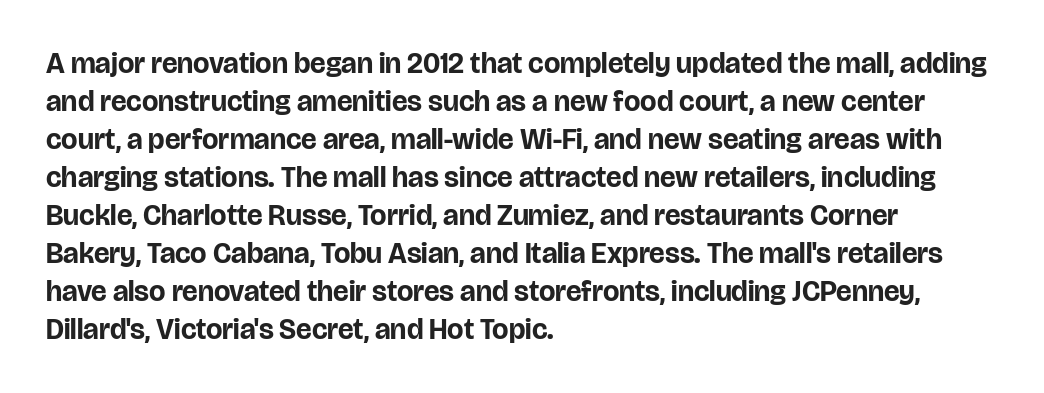
{"serif": "no", "italic": "no", "bold": "yes", "weight": "bold", "width": "normal", "stroke_contrast": "low", "x_height": "large", "monospaced": "no", "underline": "no", "align": "left", "line_spacing": "normal", "line_spacing_ratio": 1.31, "letter_spacing": "normal", "letter_spacing_em": 0.0, "glyph_px": 29}
